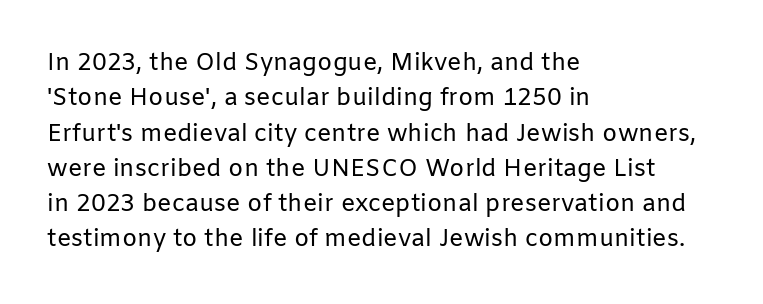
Tracking value appears to be zero — textbook default spacing. Posture: straight, roman, zero tilt. Leftover space on each line is placed entirely after the last word. This is not heavy type; no bold has been used.
